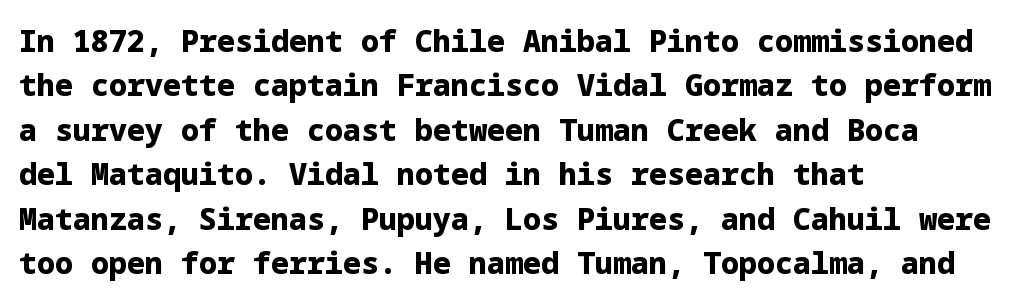
The image shows 30 px heavy sans-serif type, upright; set left-aligned, normal line spacing (1.48x), normal letter spacing, not underlined; low stroke contrast and a medium x-height.
